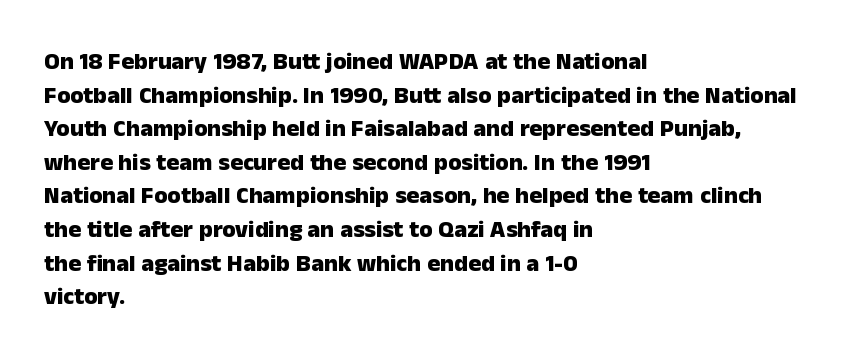
Q: Is the text bold? A: Yes.
Q: Is the text italic (slanted)? A: No, it is upright.
Q: Is the text underlined? A: No.
Q: How is the paragraph aligned? A: Left-aligned.
Q: Is the spacing between letters normal or unusually wide? A: Normal.
Q: Is the spacing between lines tight, normal or loose? A: Normal.
